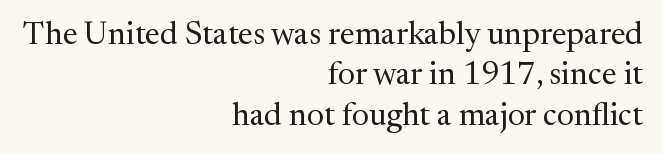
Q: Is the text bold? A: No.
Q: Is the text italic (slanted)? A: No, it is upright.
Q: Is the typeface a serif or a sans-serif typeface? A: Serif.
Q: Is the text underlined? A: No.
Q: How is the paragraph aligned? A: Right-aligned.
Q: Is the spacing between letters normal or unusually wide? A: Normal.
Q: Is the spacing between lines tight, normal or loose? A: Normal.
Q: Width (condensed, normal, or wide)? A: Normal.
Q: Stroke contrast? A: Medium.
Q: x-height? A: Medium.
Q: Monospaced? A: No.
